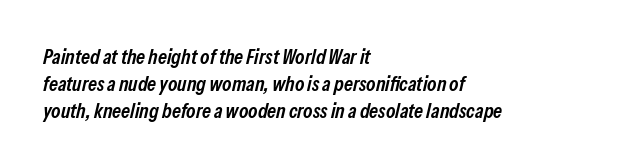
{"italic": "yes", "lean": "right", "slant_degrees": 13, "bold": "semi", "underline": "no", "align": "left", "line_spacing": "normal", "line_spacing_ratio": 1.29, "letter_spacing": "normal", "letter_spacing_em": 0.0, "glyph_px": 21}
